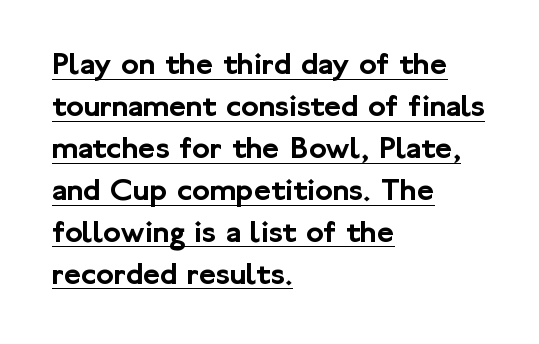
Q: Is the text italic (slanted)? A: No, it is upright.
Q: Is the typeface a serif or a sans-serif typeface? A: Sans-serif.
Q: Is the text underlined? A: Yes.
Q: How is the paragraph aligned? A: Left-aligned.
Q: Is the spacing between letters normal or unusually wide? A: Normal.
Q: Is the spacing between lines tight, normal or loose? A: Normal.
Q: Width (condensed, normal, or wide)? A: Normal.
Q: Stroke contrast? A: Low.
Q: x-height? A: Medium.
Q: Monospaced? A: No.
